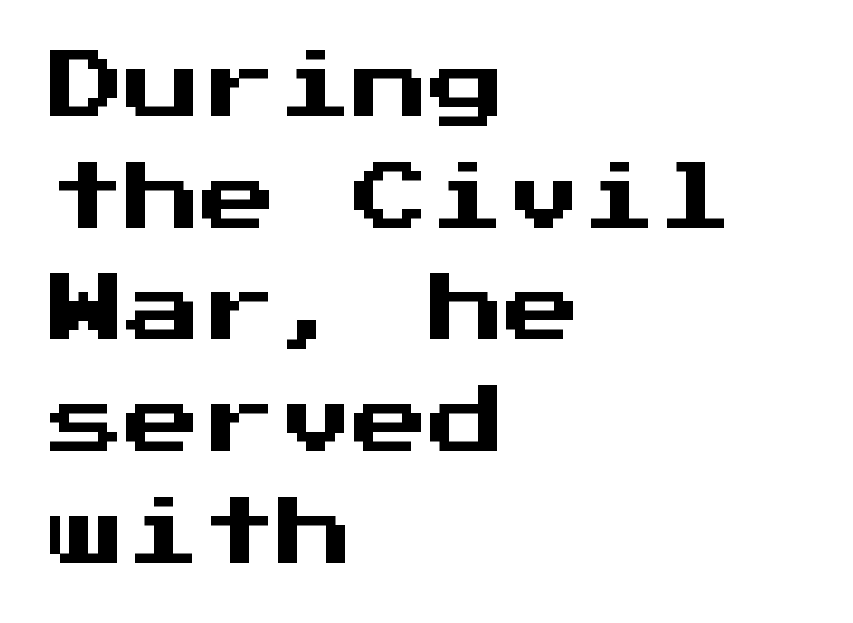
{"serif": "no", "italic": "no", "width": "normal", "stroke_contrast": "medium", "x_height": "medium", "monospaced": "yes", "underline": "no", "align": "left", "line_spacing": "normal", "line_spacing_ratio": 1.47, "letter_spacing": "normal", "letter_spacing_em": 0.0, "glyph_px": 76}
